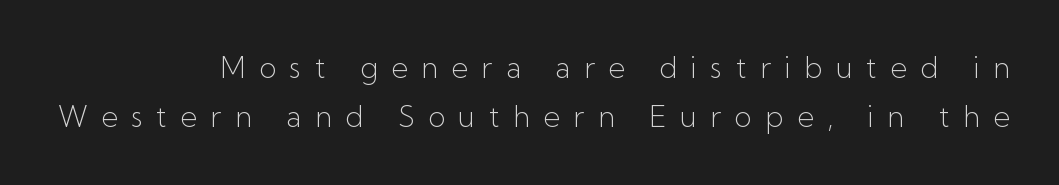
Every character sits straight up, as roman type does. Nothing heavy about these letters — not bold at all. The vertical gap from one line to the next is medium. Leftover space on each line is placed entirely before the opening word. Look at the bottom of the vertical strokes: they stop flat, with no serifs. Descenders are the only things crossing below the line.
